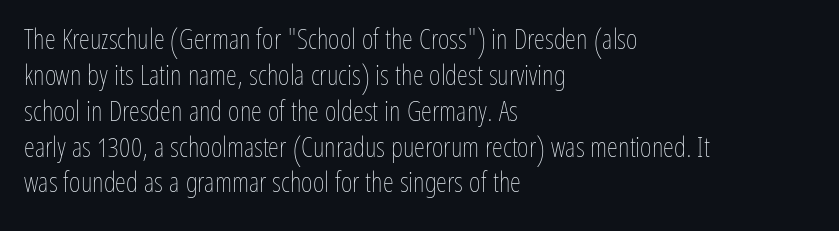
The image shows 28 px thin, condensed type, upright; set left-aligned, normal line spacing (1.28x), normal letter spacing, not underlined; low stroke contrast and a medium x-height.
